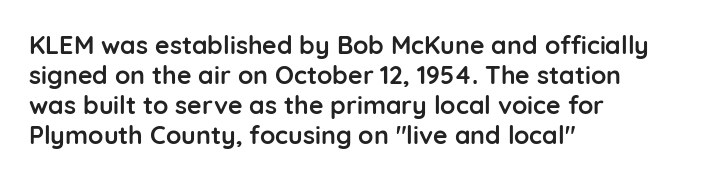
Default kerning and tracking; the words read as compact shapes. The letters stand upright; this is a roman face. Pretty heavy lettering here — definitely bold. The words here are not underlined.
